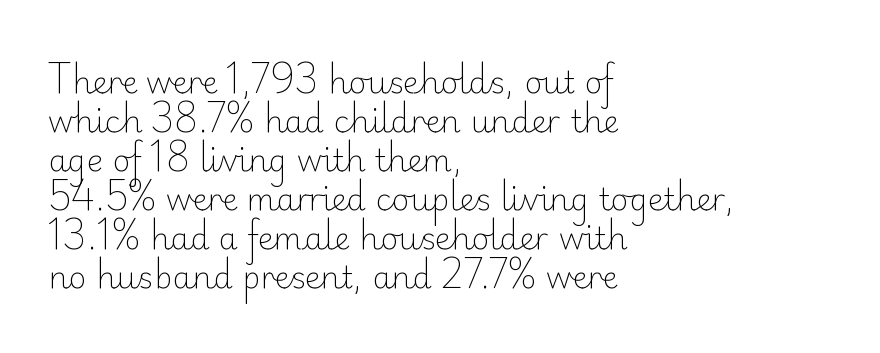
Q: Is the text bold? A: No.
Q: Is the text italic (slanted)? A: No, it is upright.
Q: Is the typeface a serif or a sans-serif typeface? A: Sans-serif.
Q: Is the text underlined? A: No.
Q: How is the paragraph aligned? A: Left-aligned.
Q: Is the spacing between letters normal or unusually wide? A: Normal.
Q: Is the spacing between lines tight, normal or loose? A: Normal.
Q: Width (condensed, normal, or wide)? A: Normal.
Q: Stroke contrast? A: Low.
Q: x-height? A: Small.
Q: Monospaced? A: No.
